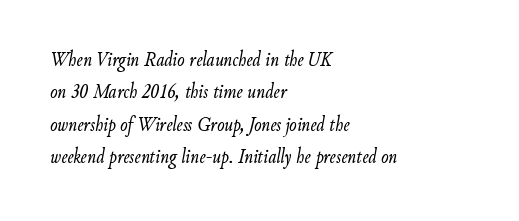
{"italic": "yes", "lean": "right", "slant_degrees": 9, "bold": "no", "underline": "no", "align": "left", "line_spacing": "normal", "line_spacing_ratio": 1.47, "letter_spacing": "normal", "letter_spacing_em": 0.0, "glyph_px": 22}
